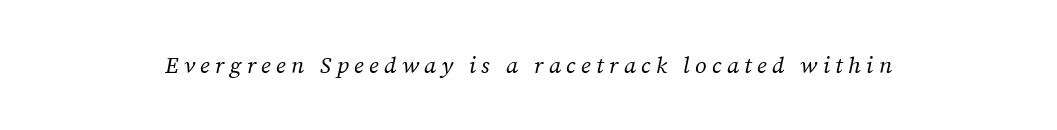
The image shows 23 px text type, italic (leaning right); set unusually wide letter spacing (+0.23 em), not underlined.
